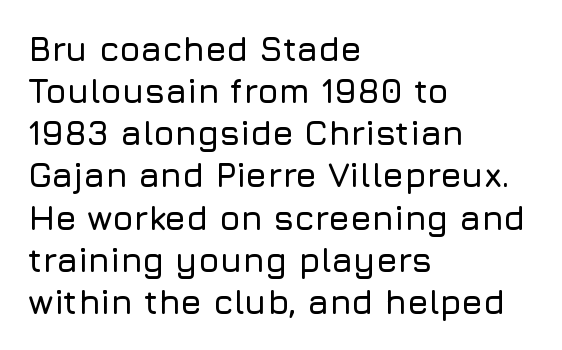
The image shows 34 px sans-serif type, upright; set left-aligned, line spacing 1.24x, normal letter spacing, not underlined; low stroke contrast and a medium x-height.
